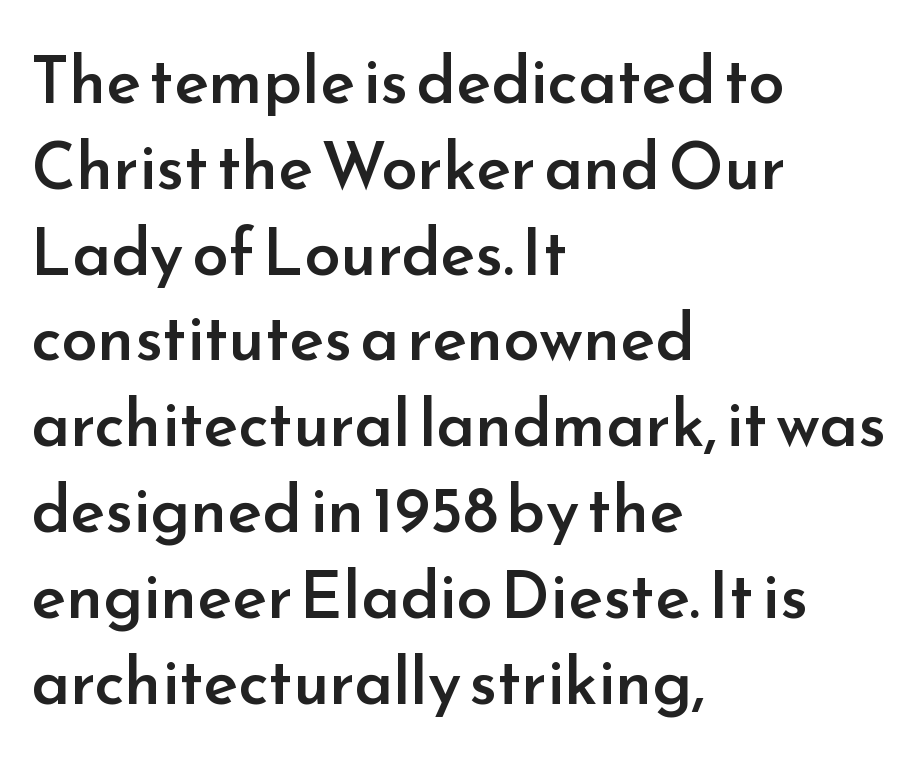
The image shows 65 px semibold sans-serif type, upright; set left-aligned, normal line spacing (1.32x), normal letter spacing, not underlined; low stroke contrast and a small x-height.
